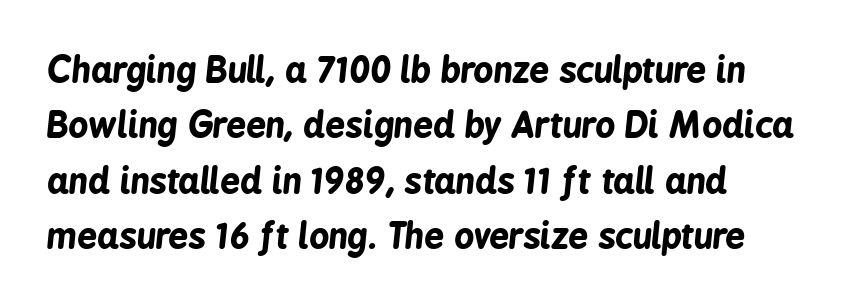
{"italic": "yes", "lean": "right", "slant_degrees": 6, "bold": "yes", "weight": "bold", "width": "condensed", "stroke_contrast": "low", "x_height": "medium", "monospaced": "no", "underline": "no", "line_spacing": "normal", "line_spacing_ratio": 1.58, "letter_spacing": "normal", "letter_spacing_em": 0.0, "glyph_px": 35}
